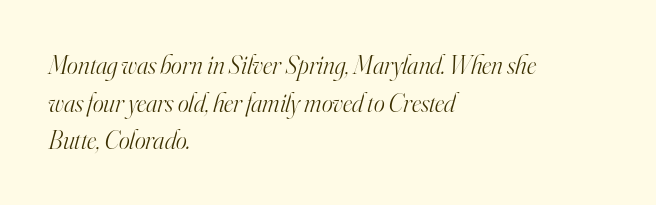
Q: Is the text bold? A: No.
Q: Is the text italic (slanted)? A: Yes, it leans right by about 16 degrees.
Q: Is the text underlined? A: No.
Q: How is the paragraph aligned? A: Left-aligned.
Q: Is the spacing between letters normal or unusually wide? A: Normal.
Q: Is the spacing between lines tight, normal or loose? A: Normal.
